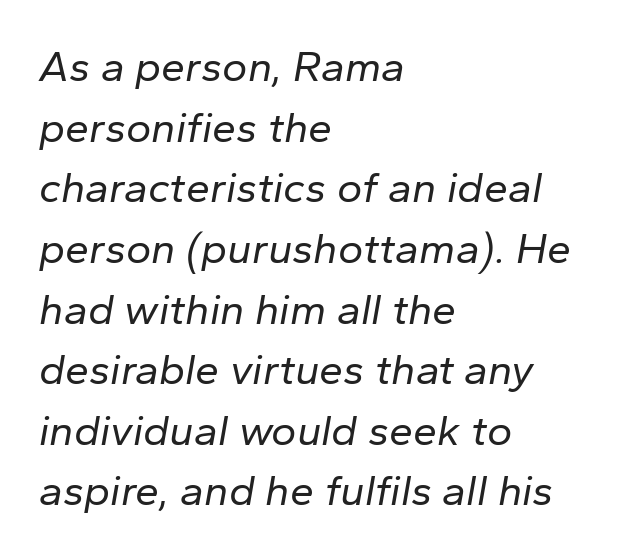
Q: Is the text bold? A: No.
Q: Is the text italic (slanted)? A: Yes, it leans right by about 10 degrees.
Q: Is the text underlined? A: No.
Q: How is the paragraph aligned? A: Left-aligned.
Q: Is the spacing between letters normal or unusually wide? A: Normal.
Q: Is the spacing between lines tight, normal or loose? A: Normal.
Q: Width (condensed, normal, or wide)? A: Normal.
Q: Stroke contrast? A: Low.
Q: x-height? A: Medium.
Q: Monospaced? A: No.
